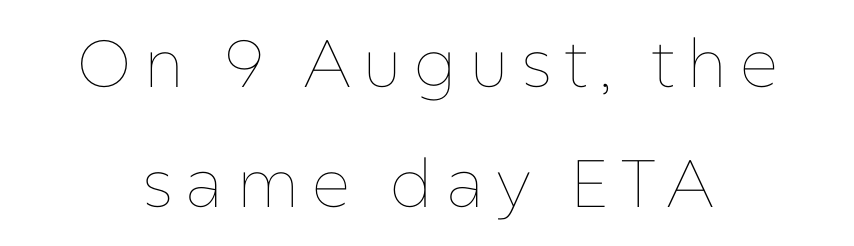
Descenders hang freely into open space. Posture: upright roman. A typesetter would call this proportional, since set widths differ per character. This is not heavy type; no bold has been used. These lines are centered, leaving both edges ragged.
